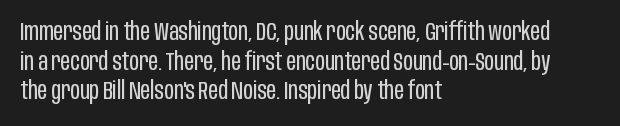
Words appear dense and cohesive because spacing is normal. Stem width sits at or under what a default text font uses. Honestly, there is no underline to notice here at all. The lettering stays uniformly vertical, giving the passage a roman look.
